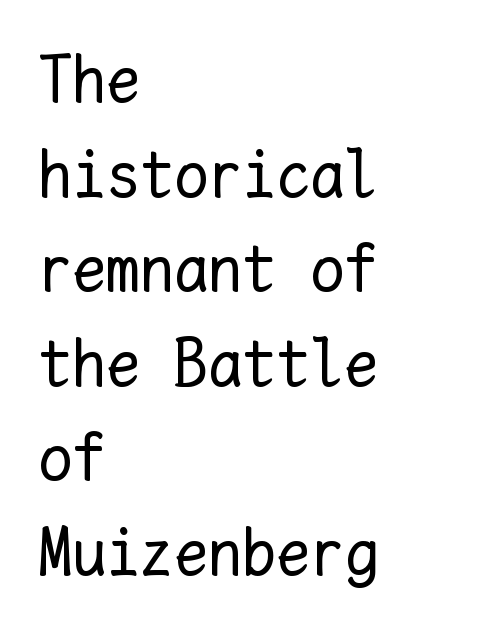
{"italic": "no", "bold": "no", "weight": "regular", "width": "normal", "stroke_contrast": "low", "x_height": "medium", "monospaced": "yes", "underline": "no", "align": "left", "line_spacing": "normal", "line_spacing_ratio": 1.39, "letter_spacing": "normal", "letter_spacing_em": 0.0, "glyph_px": 68}
